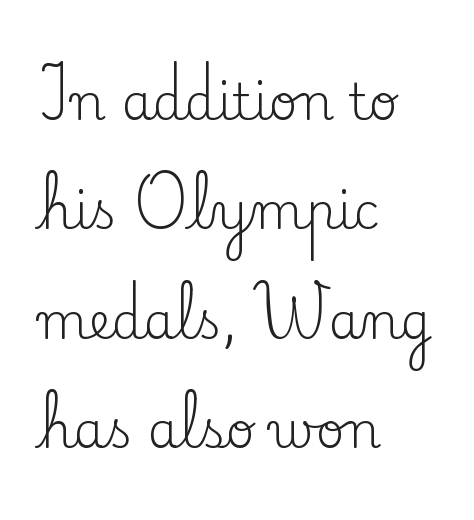
The passage shown is typed in a proportional face where columns would drift. In terms of posture, this sample is upright. Visually the block forms a straight wall on the left and a jagged coastline on the right. The face used here is rendered with its standard letterfit.
